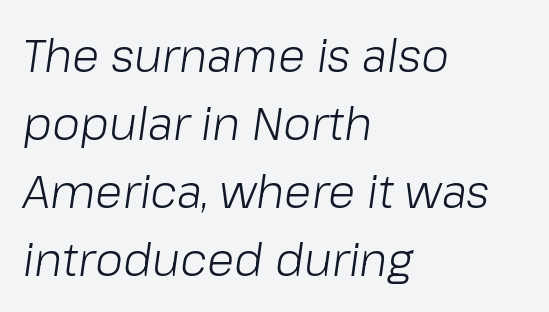
The image shows 45 px light type, italic (leaning right); set left-aligned, normal line spacing (1.51x), normal letter spacing, not underlined; low stroke contrast and a medium x-height.
